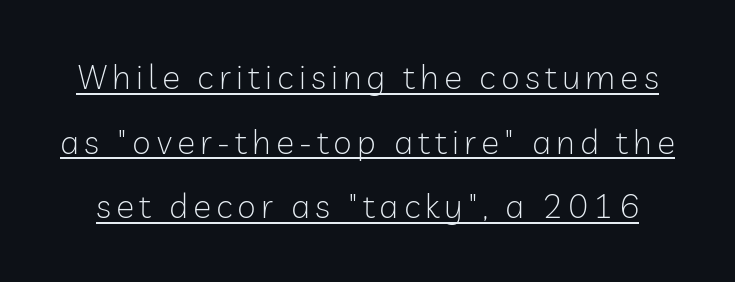
Every stem runs plumb, perpendicular to the baseline. Reading down the column, the eye jumps a long way to each next line. The passage shown is not bold in any degree. A sans-serif font was chosen for this passage.
